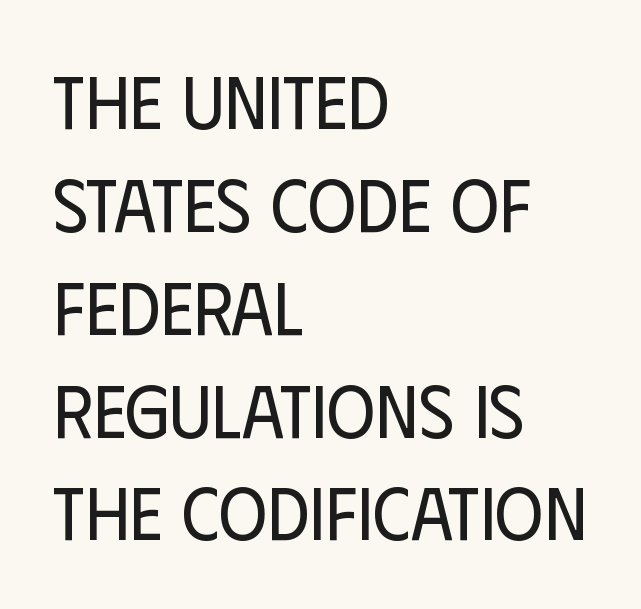
Posture: vertical. Spacing between characters is what you'd get straight out of the box. Notice how the passage keeps a crisp vertical edge on the left only. Stems here are at most as thick as an everyday book face. The space beneath each line is pristine and unruled. The lines sit at an ordinary, default distance from one another.
